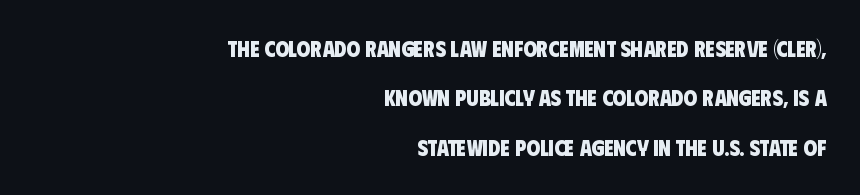
{"bold": "yes", "underline": "no", "align": "right", "line_spacing": "loose", "line_spacing_ratio": 2.24, "letter_spacing": "normal", "letter_spacing_em": 0.0, "glyph_px": 22}
